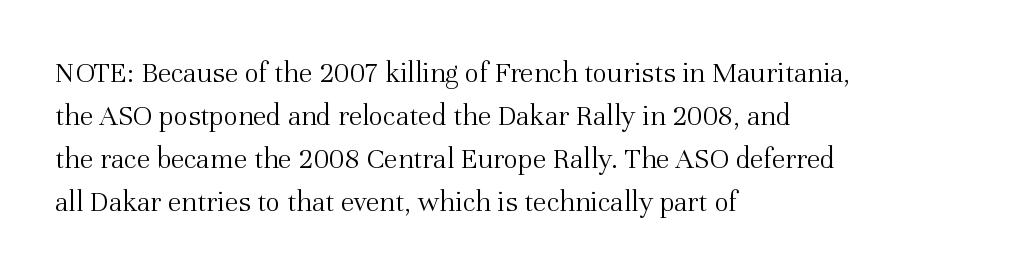
Counters stay open thanks to moderate or lighter strokes. Every character sits straight up, as roman type does. The space directly below the letters is spotless. The typesetter chose a ragged-right arrangement here. Observe the ordinary spacing: letters are neighbours, not strangers. Horizontal bands of white between lines are of average thickness.
